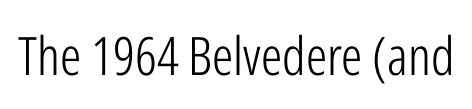
{"serif": "no", "italic": "no", "bold": "no", "weight": "light", "width": "condensed", "stroke_contrast": "low", "x_height": "medium", "monospaced": "no", "underline": "no", "letter_spacing": "normal", "letter_spacing_em": 0.0, "glyph_px": 53}
